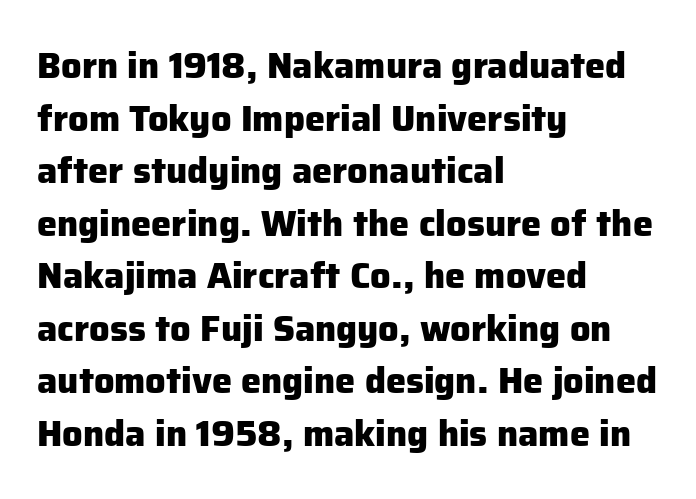
Q: Is the text bold? A: Yes.
Q: Is the text italic (slanted)? A: No, it is upright.
Q: Is the typeface a serif or a sans-serif typeface? A: Sans-serif.
Q: Is the text underlined? A: No.
Q: How is the paragraph aligned? A: Left-aligned.
Q: Is the spacing between letters normal or unusually wide? A: Normal.
Q: Is the spacing between lines tight, normal or loose? A: Normal.
Q: Width (condensed, normal, or wide)? A: Normal.
Q: Stroke contrast? A: Low.
Q: x-height? A: Medium.
Q: Monospaced? A: No.
